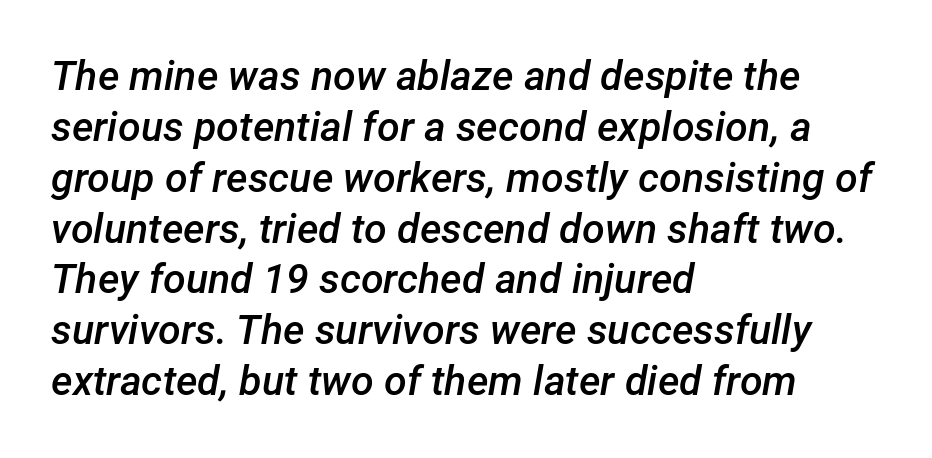
Q: Is the text bold? A: Semi-bold.
Q: Is the text italic (slanted)? A: Yes, it leans right by about 12 degrees.
Q: Is the text underlined? A: No.
Q: How is the paragraph aligned? A: Left-aligned.
Q: Is the spacing between letters normal or unusually wide? A: Normal.
Q: Width (condensed, normal, or wide)? A: Normal.
Q: Stroke contrast? A: Low.
Q: x-height? A: Medium.
Q: Monospaced? A: No.
